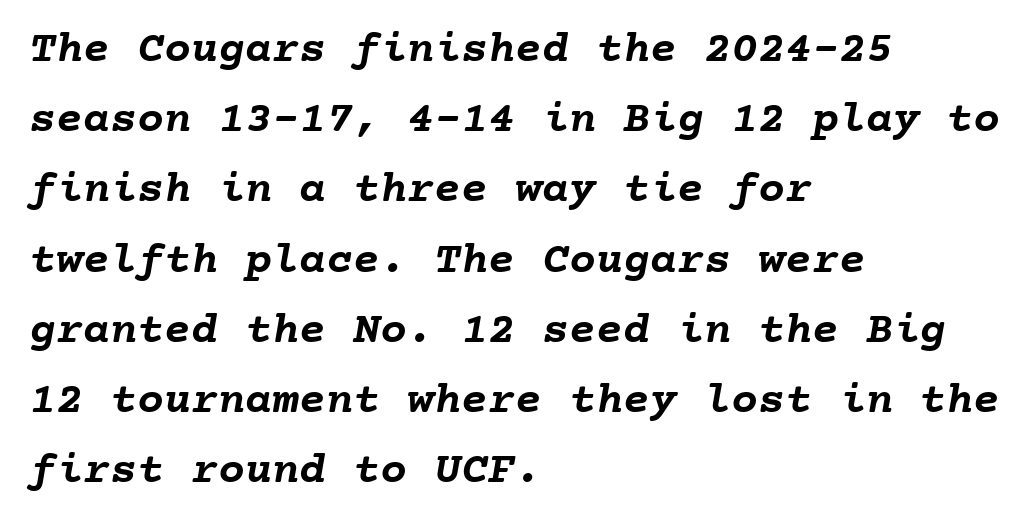
Clear beneath every line of the passage. The rag falls on the right side of this text block. Default kerning and tracking; the words read as compact shapes. Evenly set lines give the paragraph a standard silhouette. Strokes here are thick enough to call this a true bold.
